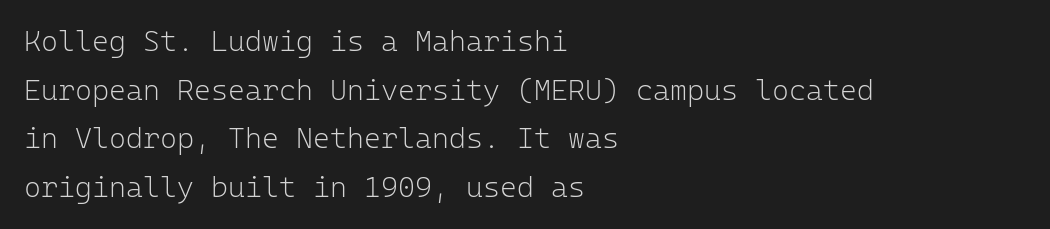
Standard letterfit; no display-style spreading of the glyphs. The font is comparable to plain body text, perhaps lighter. Unlike a traditional serif, this face leaves its strokes unadorned. The setting favours the left margin, as ordinary paragraphs usually do. A clean baseline with only descenders dipping below it.
